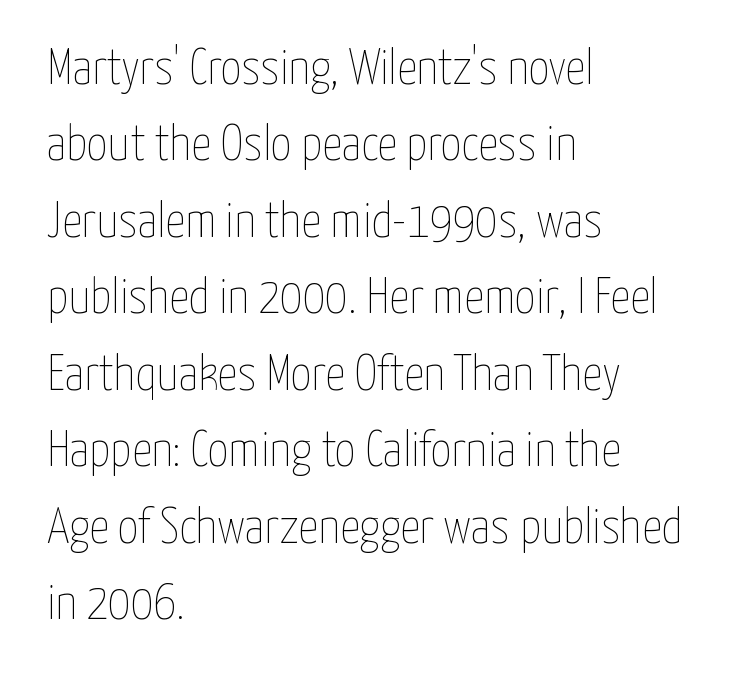
{"italic": "no", "bold": "no", "weight": "thin", "width": "condensed", "stroke_contrast": "low", "x_height": "medium", "monospaced": "no", "underline": "no", "align": "left", "line_spacing": "normal", "line_spacing_ratio": 1.53, "letter_spacing": "normal", "letter_spacing_em": 0.0, "glyph_px": 50}
